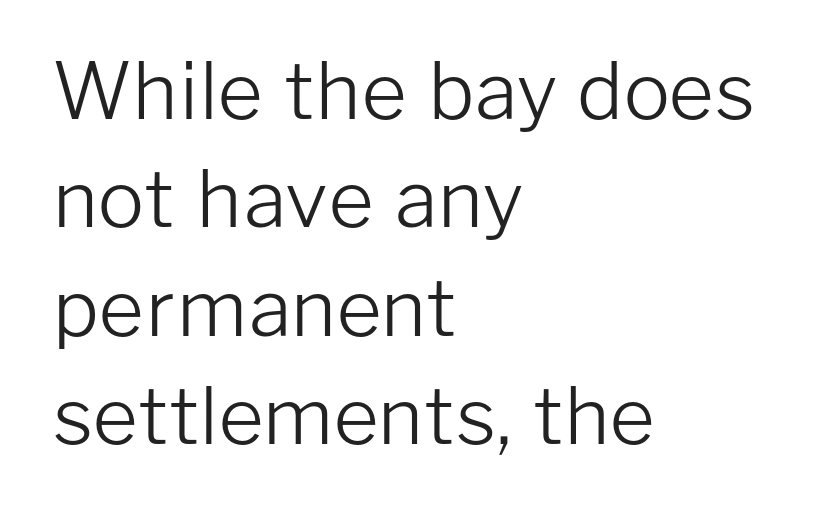
The image shows 78 px light sans-serif type, upright; set left-aligned, normal line spacing (1.39x), normal letter spacing, not underlined; low stroke contrast and a medium x-height.
